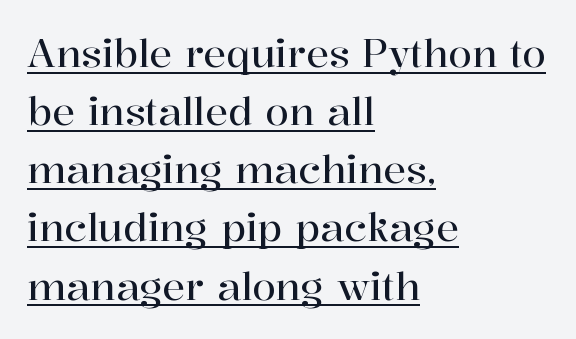
You could not count columns in this text — the font is proportionally spaced. A typesetter would call this zero additional tracking. Typeset ragged right — the left edge is the straight one. The space between consecutive lines is moderate.
